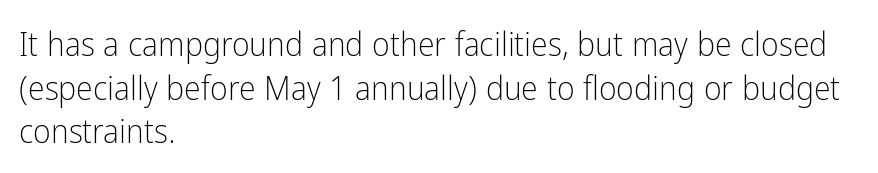
The image shows 34 px light, condensed sans-serif type, upright; set left-aligned, normal line spacing (1.28x), normal letter spacing, not underlined; low stroke contrast and a medium x-height.
